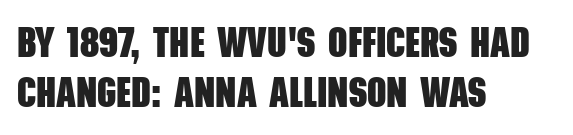
The image shows 42 px heavy, condensed sans-serif type; set left-aligned, line spacing 1.18x, normal letter spacing, not underlined; low stroke contrast and a large x-height.
